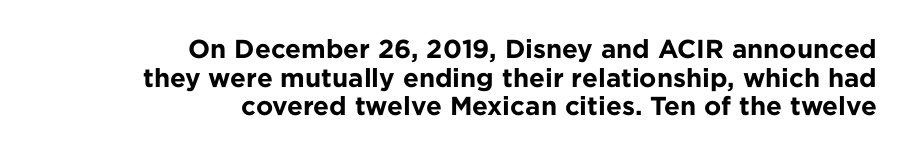
The image shows 26 px bold type, upright; set right-aligned, tight line spacing (1.1x), normal letter spacing, not underlined.
